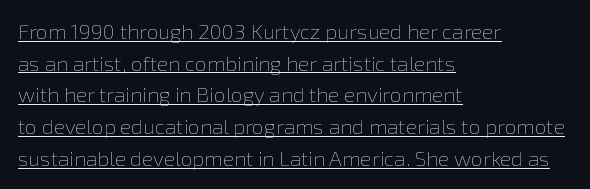
Q: Is the text bold? A: No.
Q: Is the text italic (slanted)? A: No, it is upright.
Q: Is the text underlined? A: Yes.
Q: How is the paragraph aligned? A: Left-aligned.
Q: Is the spacing between letters normal or unusually wide? A: Normal.
Q: Is the spacing between lines tight, normal or loose? A: Normal.
